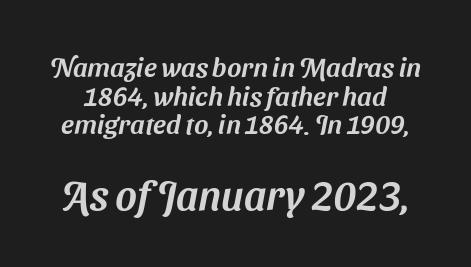
Underlining? Definitely not there. These lines keep a tight, regular rhythm from letter to letter. The passage shown is typeset with a sans-serif family. The later block is typeset at a bigger size than the earlier block.
